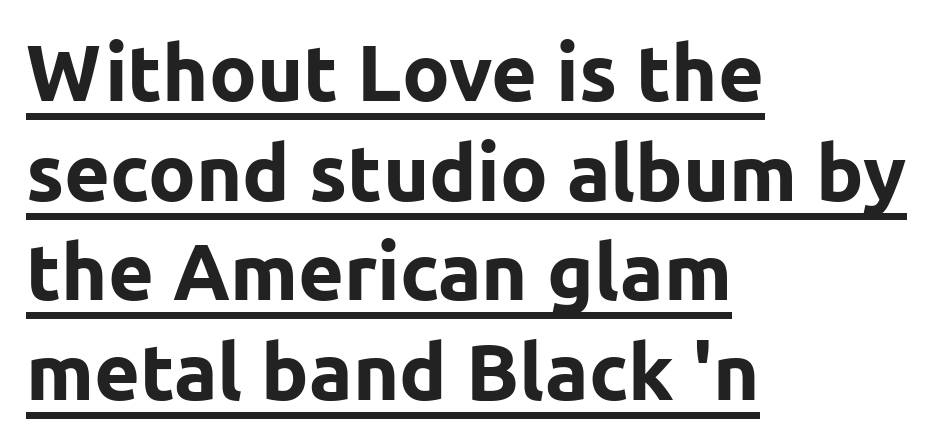
Q: Is the text bold? A: Yes.
Q: Is the text italic (slanted)? A: No, it is upright.
Q: Is the typeface a serif or a sans-serif typeface? A: Sans-serif.
Q: Is the text underlined? A: Yes.
Q: How is the paragraph aligned? A: Left-aligned.
Q: Is the spacing between letters normal or unusually wide? A: Normal.
Q: Is the spacing between lines tight, normal or loose? A: Normal.
Q: Width (condensed, normal, or wide)? A: Normal.
Q: Stroke contrast? A: Low.
Q: x-height? A: Medium.
Q: Monospaced? A: No.
